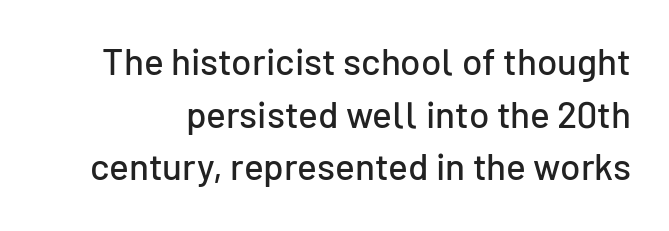
The image shows 37 px sans-serif type, upright; set normal line spacing (1.42x), normal letter spacing, not underlined; low stroke contrast and a medium x-height.
